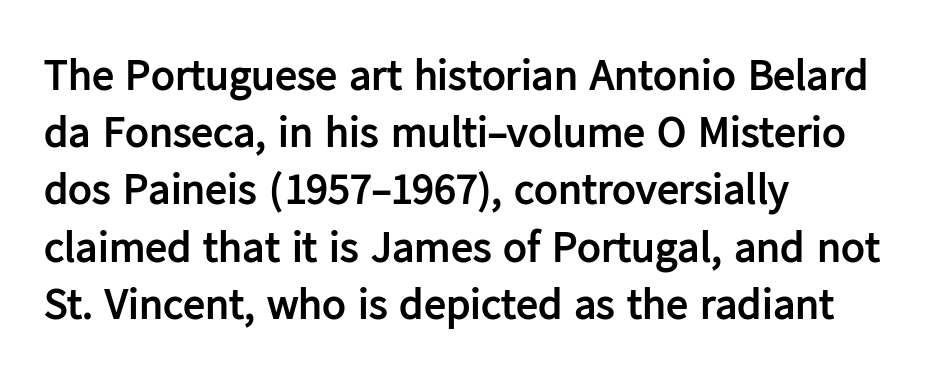
Q: Is the text bold? A: Yes.
Q: Is the text italic (slanted)? A: No, it is upright.
Q: Is the typeface a serif or a sans-serif typeface? A: Sans-serif.
Q: Is the text underlined? A: No.
Q: How is the paragraph aligned? A: Left-aligned.
Q: Is the spacing between letters normal or unusually wide? A: Normal.
Q: Is the spacing between lines tight, normal or loose? A: Normal.
Q: Width (condensed, normal, or wide)? A: Normal.
Q: Stroke contrast? A: Low.
Q: x-height? A: Medium.
Q: Monospaced? A: No.
